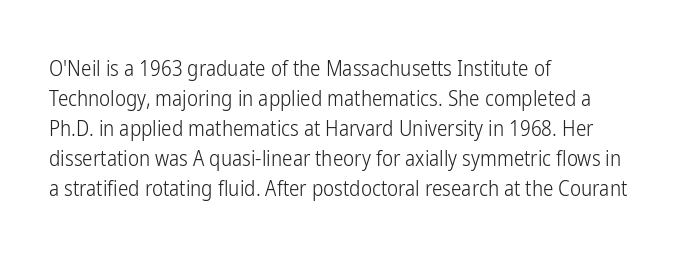
The image shows 21 px text type, upright; set left-aligned, normal line spacing (1.43x), normal letter spacing, not underlined.
